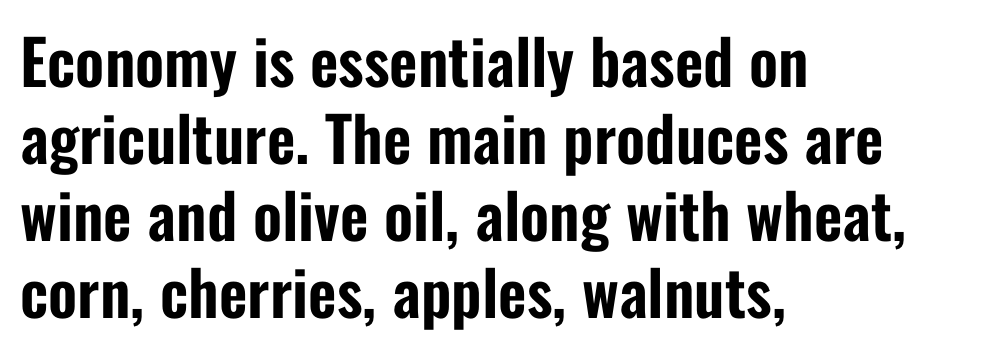
{"serif": "no", "italic": "no", "width": "condensed", "stroke_contrast": "low", "x_height": "medium", "monospaced": "no", "underline": "no", "align": "left", "line_spacing_ratio": 1.24, "letter_spacing": "normal", "letter_spacing_em": 0.0, "glyph_px": 62}
